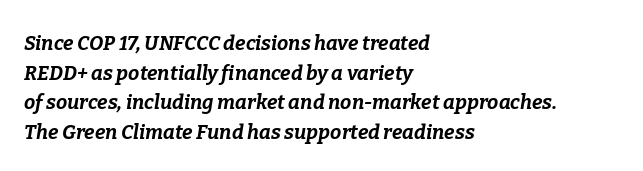
Weight check: bold — yes, fully. Baseline-to-baseline distance is the conventional proportion of letter height. An italicized treatment has been applied to the whole sample. Look at the tracking — it's just the regular setting, nothing added. Check the space under the baseline: it is left empty. Compared with a centered layout, this one pins lines to the left instead.
